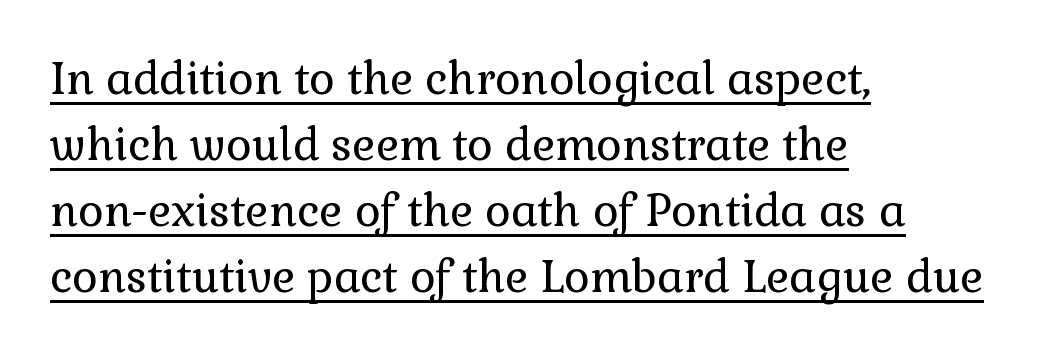
In designer terms, the underline attribute is active on this setting. These lines stack with their left ends in a neat column. Think standard paragraph weight, or any step lighter than that. Posture: upright roman.
